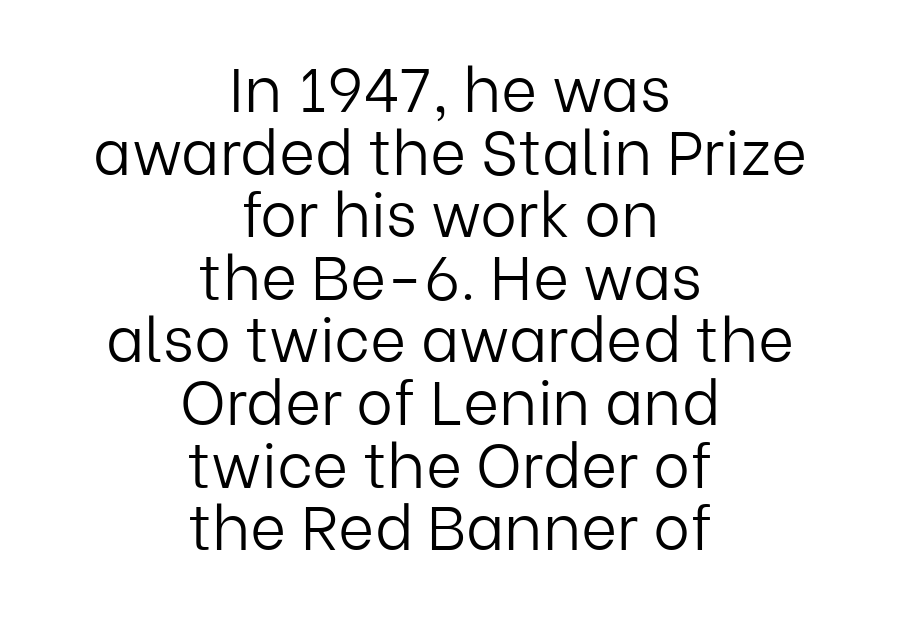
Q: Is the text bold? A: No.
Q: Is the text italic (slanted)? A: No, it is upright.
Q: Is the typeface a serif or a sans-serif typeface? A: Sans-serif.
Q: Is the text underlined? A: No.
Q: How is the paragraph aligned? A: Centered.
Q: Is the spacing between letters normal or unusually wide? A: Normal.
Q: Is the spacing between lines tight, normal or loose? A: Tight.
Q: Width (condensed, normal, or wide)? A: Normal.
Q: Stroke contrast? A: Low.
Q: x-height? A: Medium.
Q: Monospaced? A: No.
